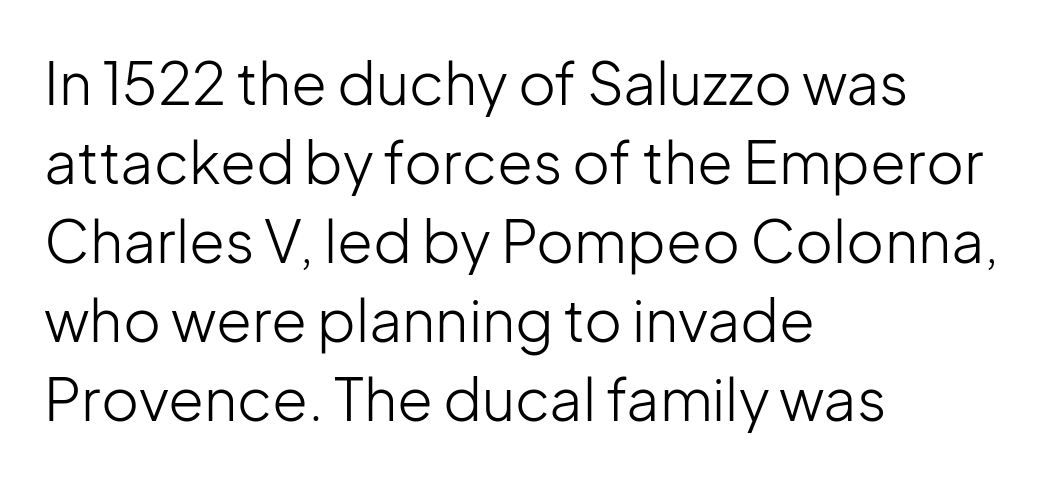
Q: Is the text bold? A: No.
Q: Is the text italic (slanted)? A: No, it is upright.
Q: Is the typeface a serif or a sans-serif typeface? A: Sans-serif.
Q: Is the text underlined? A: No.
Q: How is the paragraph aligned? A: Left-aligned.
Q: Is the spacing between letters normal or unusually wide? A: Normal.
Q: Is the spacing between lines tight, normal or loose? A: Normal.
Q: Width (condensed, normal, or wide)? A: Normal.
Q: Stroke contrast? A: Low.
Q: x-height? A: Medium.
Q: Monospaced? A: No.
